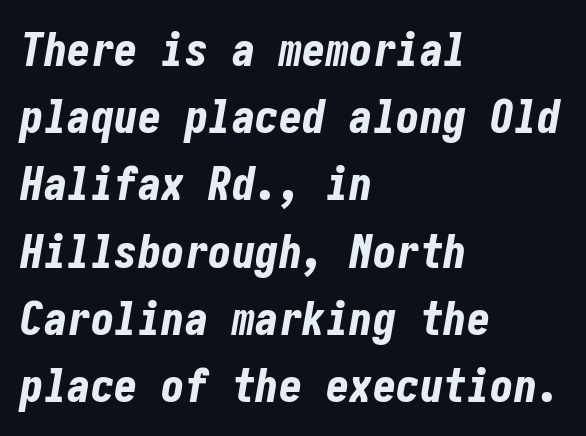
What's the leading like? Ordinary, nothing unusual. Does the copy run flush right? No — it runs flush left. The glyphs have the mass of a bold cut. Glance below the letters and you will spot only blank space. Glyph-to-glyph distance matches everyday printed text.
